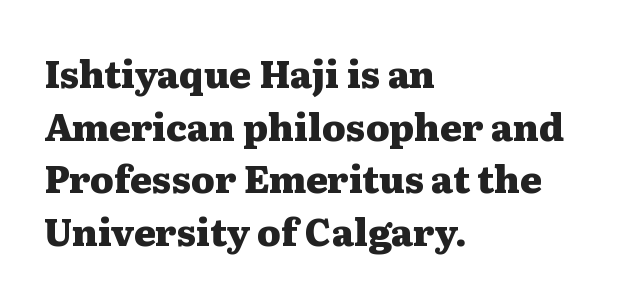
Q: Is the text bold? A: Yes.
Q: Is the text italic (slanted)? A: No, it is upright.
Q: Is the typeface a serif or a sans-serif typeface? A: Serif.
Q: Is the text underlined? A: No.
Q: How is the paragraph aligned? A: Left-aligned.
Q: Is the spacing between letters normal or unusually wide? A: Normal.
Q: Is the spacing between lines tight, normal or loose? A: Normal.
Q: Width (condensed, normal, or wide)? A: Wide.
Q: Stroke contrast? A: Medium.
Q: x-height? A: Medium.
Q: Monospaced? A: No.
